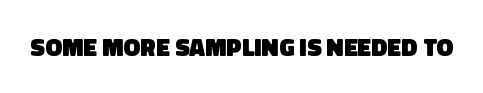
The image shows 25 px bold type; set normal letter spacing, not underlined.
